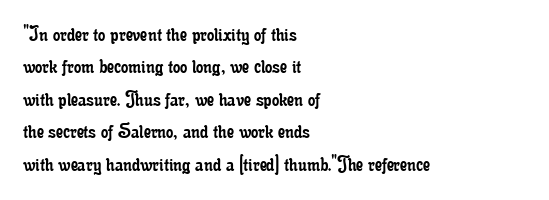
The tracking reads as untouched default to a designer's eye. Layout note: lines flush left. Students, observe: this is what conventionally led text looks like. Underline: absent.
